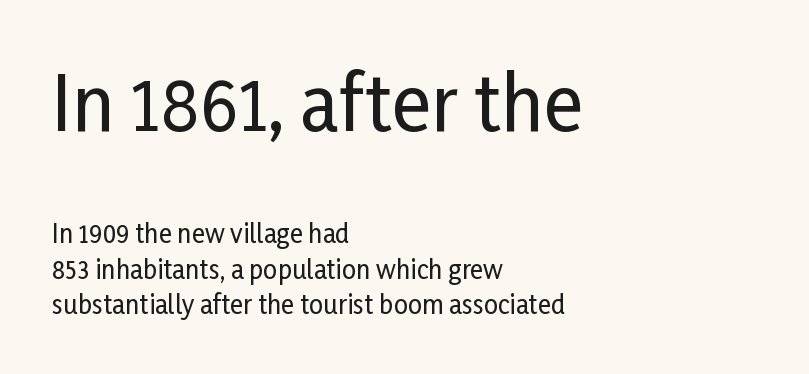
Observe the ordinary spacing: letters are neighbours, not strangers. A clean baseline with only descenders dipping below it. The face used here is proportionally spaced, like ordinary book or web type. Here the first block reads like a headline and the second like body copy. No italicization has been applied; the sample stays upright.
